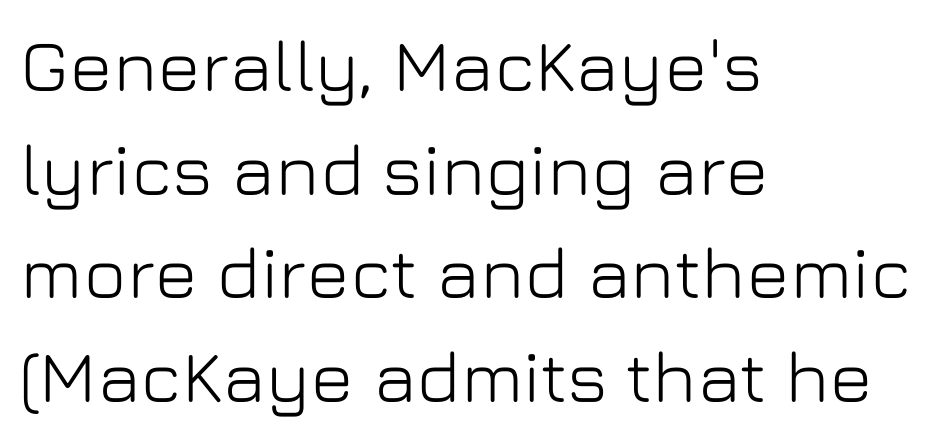
Every stem runs plumb, perpendicular to the baseline. Note the varied advance widths — an 'i' is clearly narrower than an 'm'. Regular leading. Anything drawn beneath the words? Only blank space. One-word summary of the alignment: left. Unlike a traditional serif, this face leaves its strokes unadorned.
